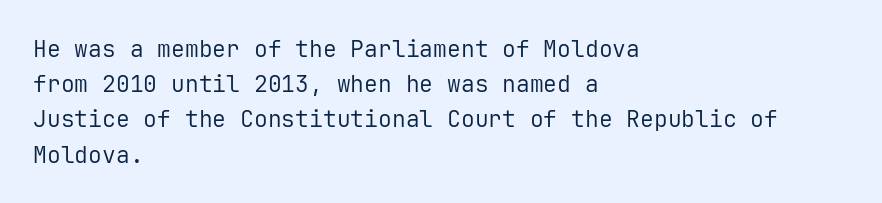
A typesetter would call this leading conventional body-copy spacing. Casual observation: everything's shoved over to the left. Counters stay open thanks to moderate or lighter strokes. The lettering stays uniformly vertical, giving the passage a roman look. No extra tracking has been applied to these lines. The gap between lines stays unmarked.
